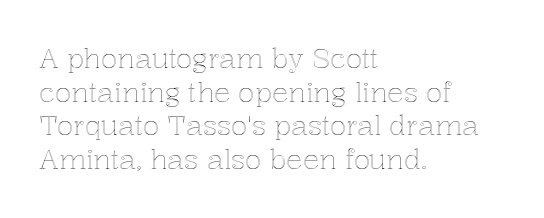
Q: Is the text italic (slanted)? A: No, it is upright.
Q: Is the text underlined? A: No.
Q: How is the paragraph aligned? A: Left-aligned.
Q: Is the spacing between letters normal or unusually wide? A: Normal.
Q: Is the spacing between lines tight, normal or loose? A: Normal.
